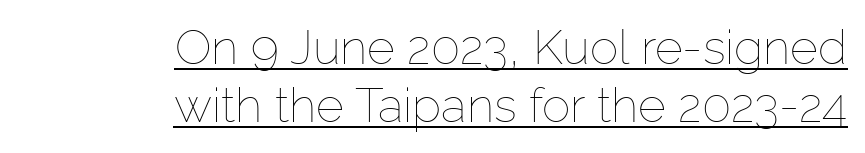
This sample uses an upright cut, with every glyph sitting square on the baseline. Tracking value appears to be zero — textbook default spacing. The letters advance in unequal steps, a hallmark of proportional type. Is there an underline? Yes — a line sits under the letters. The passage is arranged like a letterhead date or caption credit — flush right.
